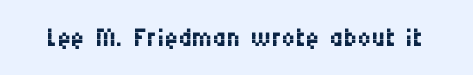
Q: Is the text bold? A: No.
Q: Is the text italic (slanted)? A: No, it is upright.
Q: Is the typeface a serif or a sans-serif typeface? A: Sans-serif.
Q: Is the text underlined? A: No.
Q: Is the spacing between letters normal or unusually wide? A: Normal.
Q: Width (condensed, normal, or wide)? A: Condensed.
Q: Stroke contrast? A: Medium.
Q: x-height? A: Large.
Q: Monospaced? A: No.
